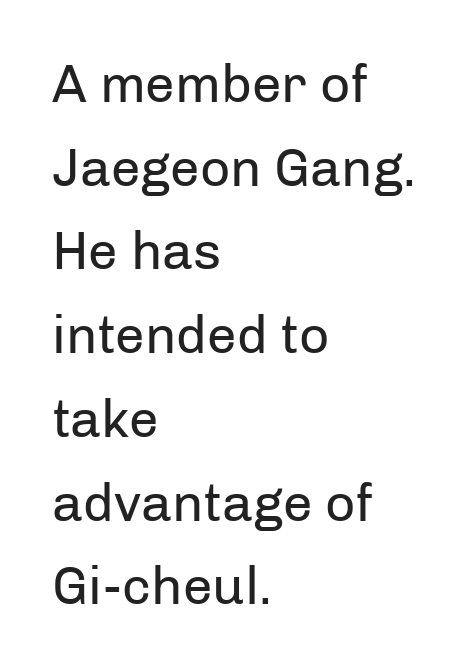
{"serif": "no", "italic": "no", "bold": "no", "weight": "regular", "width": "normal", "stroke_contrast": "low", "x_height": "medium", "monospaced": "no", "underline": "no", "align": "left", "line_spacing": "normal", "line_spacing_ratio": 1.58, "letter_spacing": "normal", "letter_spacing_em": 0.0, "glyph_px": 53}
